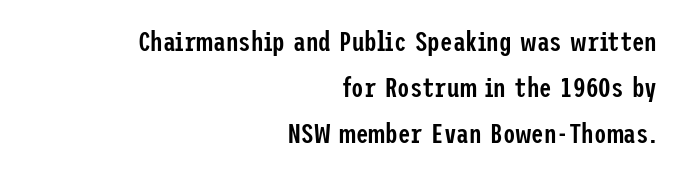
Q: Is the text bold? A: Semi-bold.
Q: Is the text italic (slanted)? A: No, it is upright.
Q: Is the typeface a serif or a sans-serif typeface? A: Sans-serif.
Q: Is the text underlined? A: No.
Q: How is the paragraph aligned? A: Right-aligned.
Q: Is the spacing between letters normal or unusually wide? A: Normal.
Q: Is the spacing between lines tight, normal or loose? A: Normal.
Q: Width (condensed, normal, or wide)? A: Condensed.
Q: Stroke contrast? A: Low.
Q: x-height? A: Medium.
